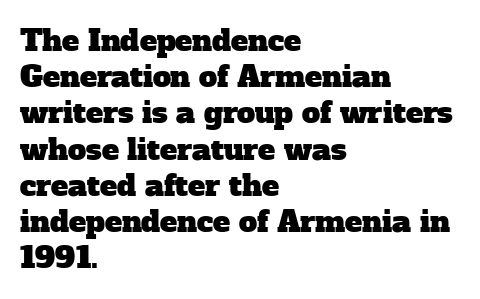
The image shows 29 px serif type; set left-aligned, normal line spacing (1.25x), normal letter spacing, not underlined; low stroke contrast and a medium x-height.
